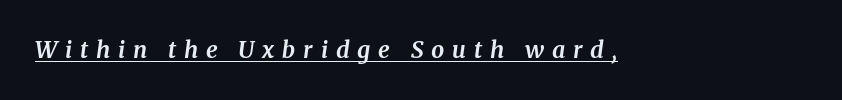
{"italic": "yes", "lean": "right", "slant_degrees": 8, "bold": "yes", "underline": "yes", "letter_spacing": "wide", "letter_spacing_em": 0.34, "glyph_px": 23}
